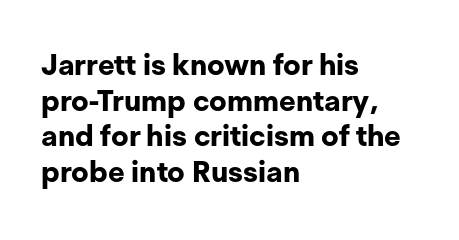
The image shows 29 px bold sans-serif type, upright; set left-aligned, line spacing 1.23x, normal letter spacing, not underlined; low stroke contrast and a medium x-height.
